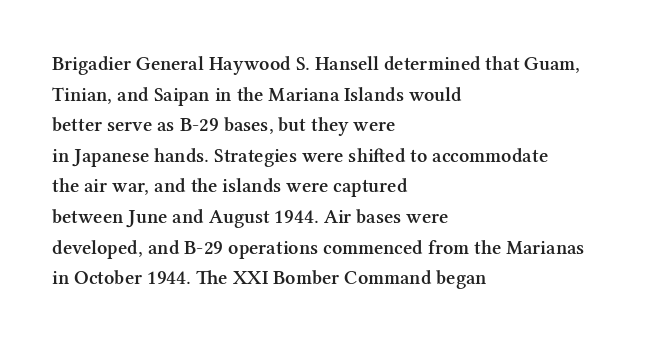
Q: Is the text bold? A: Semi-bold.
Q: Is the text italic (slanted)? A: No, it is upright.
Q: Is the text underlined? A: No.
Q: How is the paragraph aligned? A: Left-aligned.
Q: Is the spacing between letters normal or unusually wide? A: Normal.
Q: Is the spacing between lines tight, normal or loose? A: Normal.
